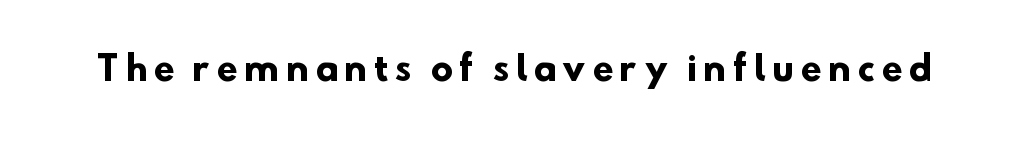
{"serif": "no", "bold": "yes", "weight": "heavy", "width": "normal", "stroke_contrast": "low", "x_height": "small", "monospaced": "no", "underline": "no", "letter_spacing": "wide", "letter_spacing_em": 0.22, "glyph_px": 33}
